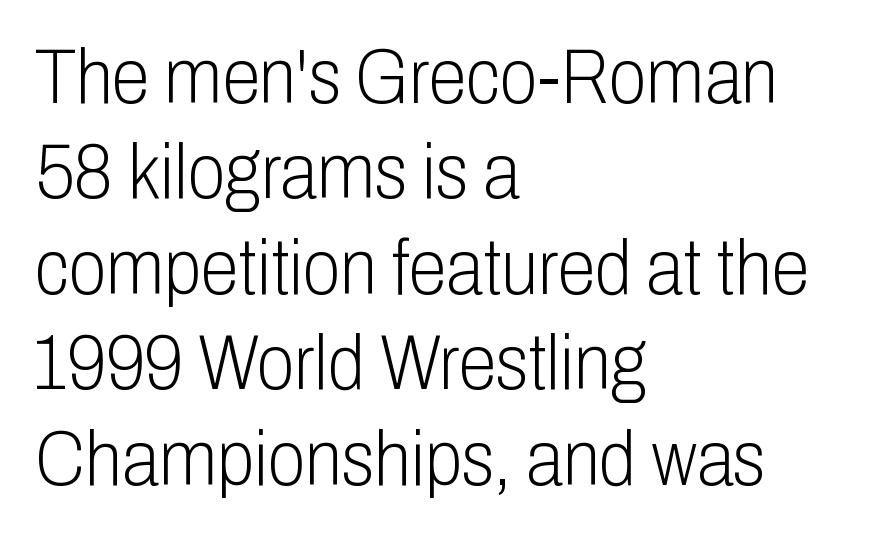
{"serif": "no", "italic": "no", "bold": "no", "weight": "light", "width": "condensed", "stroke_contrast": "low", "x_height": "medium", "monospaced": "no", "underline": "no", "align": "left", "line_spacing_ratio": 1.24, "letter_spacing": "normal", "letter_spacing_em": 0.0, "glyph_px": 77}
